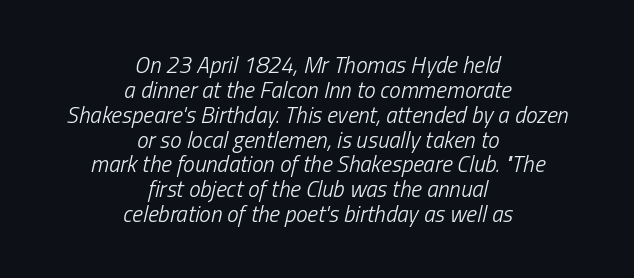
{"italic": "yes", "lean": "right", "slant_degrees": 13, "bold": "no", "underline": "no", "align": "center", "line_spacing": "tight", "line_spacing_ratio": 1.08, "letter_spacing": "normal", "letter_spacing_em": 0.0, "glyph_px": 23}
